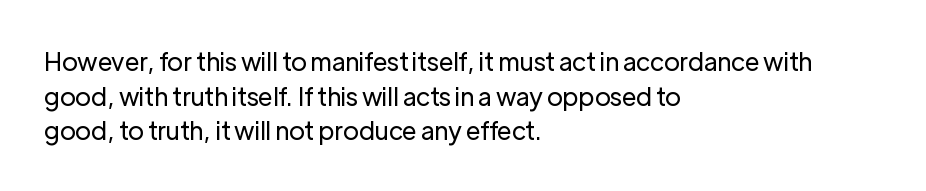
{"italic": "no", "bold": "no", "underline": "no", "align": "left", "line_spacing": "normal", "line_spacing_ratio": 1.39, "letter_spacing": "normal", "letter_spacing_em": 0.0, "glyph_px": 25}
